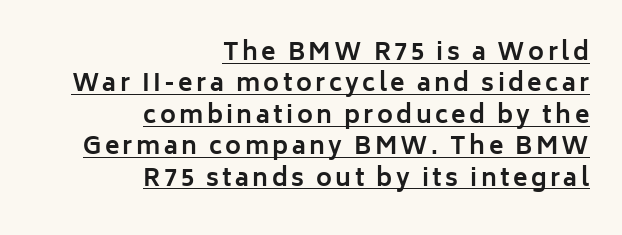
Upright lettering throughout. These lines sit exactly where default settings would place them. The words here are underlined. Students, this is bold: see how much ink each stroke carries.
